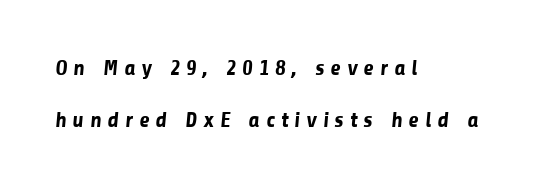
The image shows 22 px bold type; set left-aligned, loose line spacing (2.38x), unusually wide letter spacing (+0.27 em), not underlined.
